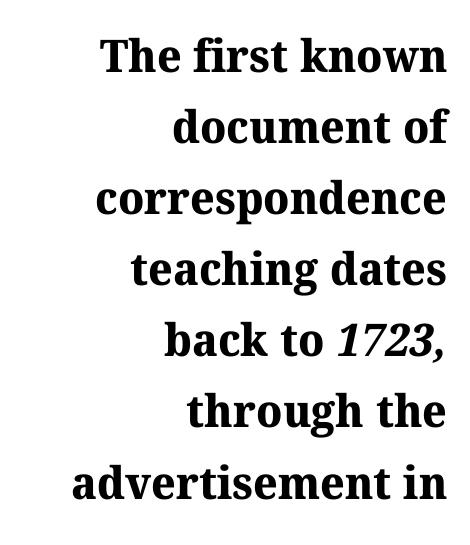
{"serif": "yes", "bold": "yes", "weight": "bold", "width": "normal", "stroke_contrast": "medium", "x_height": "medium", "monospaced": "no", "underline": "no", "align": "right", "line_spacing": "normal", "line_spacing_ratio": 1.58, "letter_spacing": "normal", "letter_spacing_em": 0.0, "glyph_px": 45}
